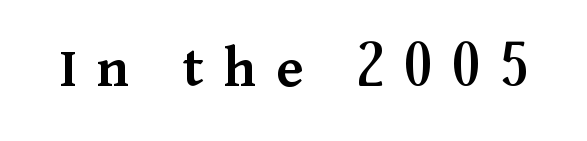
Q: Is the text bold? A: Semi-bold.
Q: Is the text italic (slanted)? A: No, it is upright.
Q: Is the typeface a serif or a sans-serif typeface? A: Serif.
Q: Is the text underlined? A: No.
Q: Is the spacing between letters normal or unusually wide? A: Unusually wide.
Q: Width (condensed, normal, or wide)? A: Normal.
Q: Stroke contrast? A: Medium.
Q: x-height? A: Medium.
Q: Monospaced? A: No.
